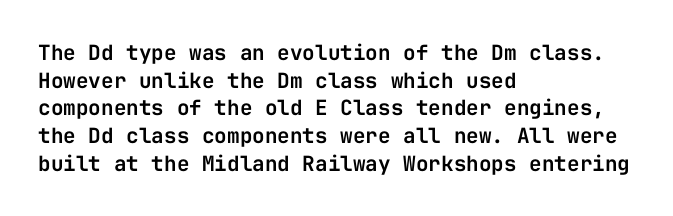
Q: Is the text italic (slanted)? A: No, it is upright.
Q: Is the text underlined? A: No.
Q: How is the paragraph aligned? A: Left-aligned.
Q: Is the spacing between letters normal or unusually wide? A: Normal.
Q: Is the spacing between lines tight, normal or loose? A: Normal.
